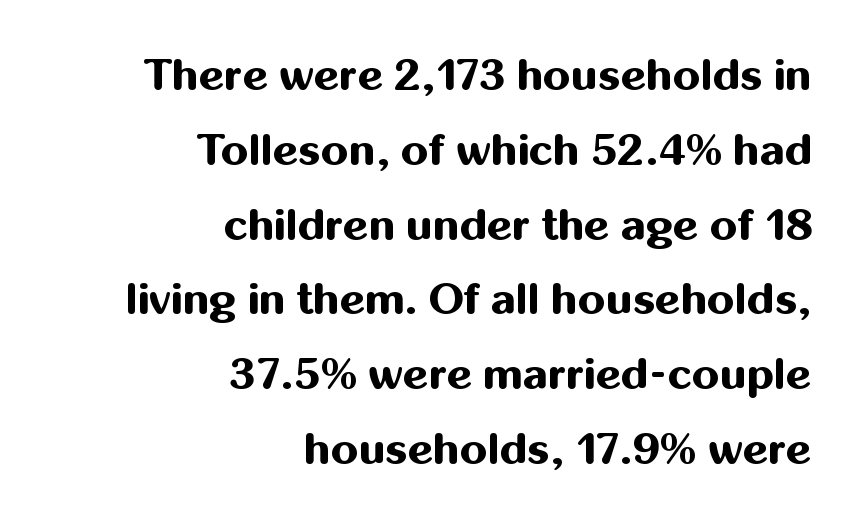
The image shows 44 px bold sans-serif type, upright; set right-aligned, normal line spacing (1.7x), normal letter spacing, not underlined; medium stroke contrast and a medium x-height.
